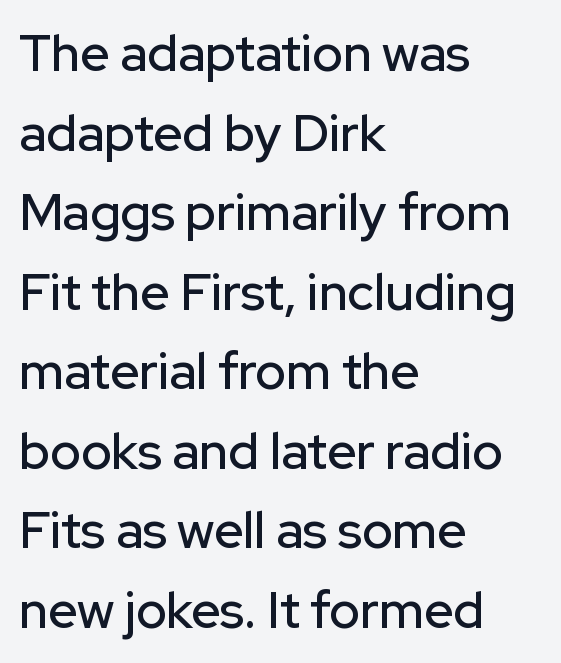
{"serif": "no", "italic": "no", "width": "normal", "stroke_contrast": "low", "x_height": "medium", "monospaced": "no", "underline": "no", "align": "left", "line_spacing": "normal", "line_spacing_ratio": 1.56, "letter_spacing": "normal", "letter_spacing_em": 0.0, "glyph_px": 51}
